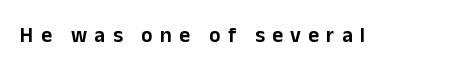
The image shows 21 px text type, upright; set unusually wide letter spacing (+0.35 em), not underlined.
